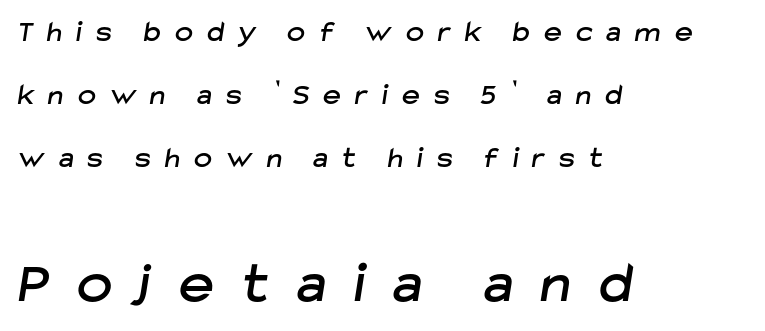
Is there much room between lines? Yes — plenty of vertical air separates them. This is sans-serif lettering, the kind often seen on screens and signage. Character size in the trailing block exceeds that of the leading block. Do the characters align in a grid? No, the font is proportional.
